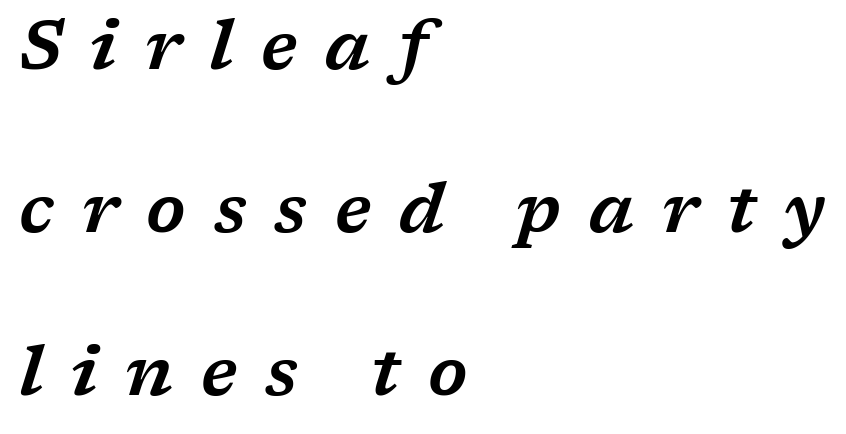
Substantial extra tracking has been applied to these lines. The glyphs in this specimen are seriffed. In terms of posture, this sample is oblique. Horizontal alignment here is leftward, the default for most running prose. These lines stand farther apart than default settings would place them. The rendering uses natural spacing where letterforms have individual widths.
